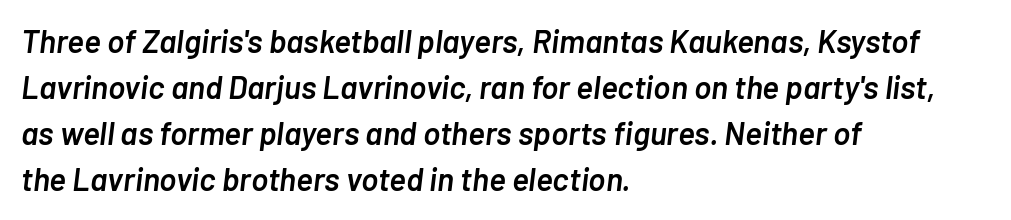
{"italic": "yes", "lean": "right", "slant_degrees": 7, "bold": "semi", "weight": "semibold", "width": "normal", "stroke_contrast": "low", "x_height": "medium", "monospaced": "no", "underline": "no", "align": "left", "line_spacing": "normal", "line_spacing_ratio": 1.44, "letter_spacing": "normal", "letter_spacing_em": 0.0, "glyph_px": 32}
